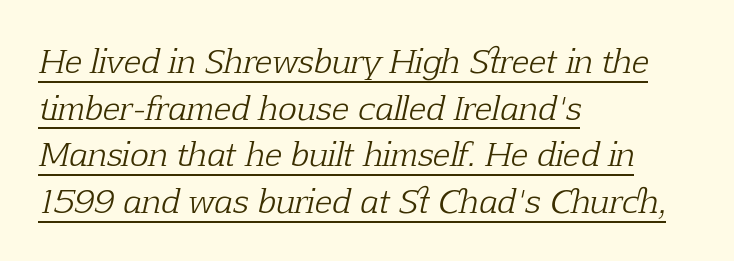
There's an unmistakable incline to the writing here. The strokes are not fattened; the text isn't bold. Underline: present. What stands out about the letter spacing? Nothing — it is the standard amount. Typographically, this falls in the serif category.
